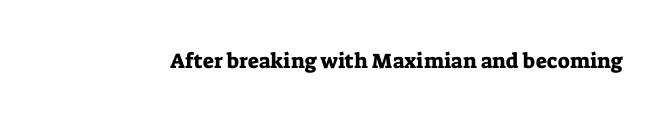
Every character sits straight up, as roman type does. The string is rendered with underlining switched off. Students, note that the glyphs here touch the page at normal intervals.
